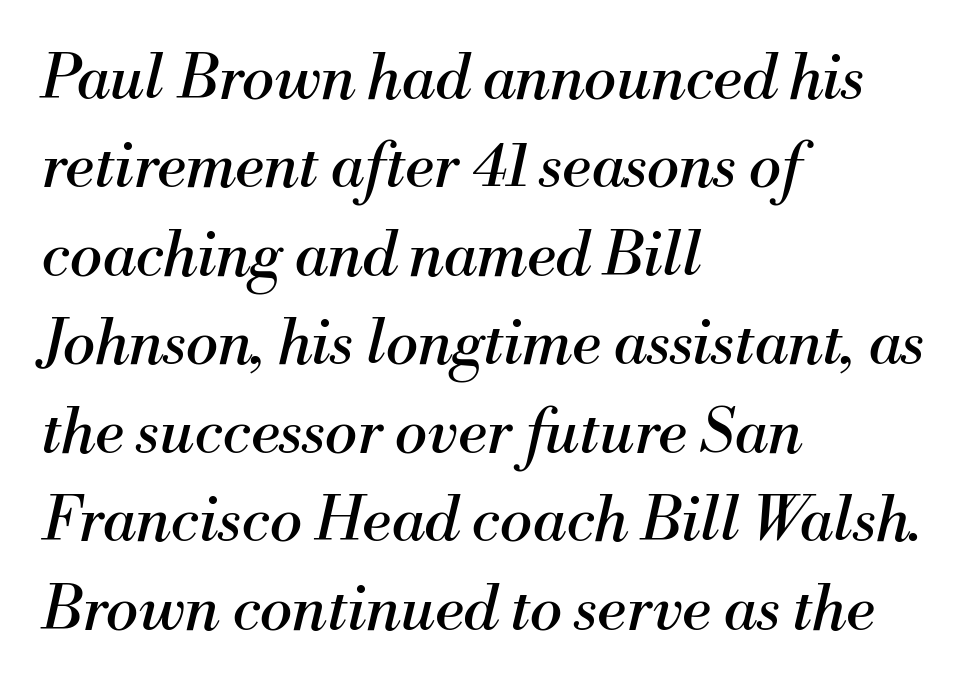
{"serif": "yes", "italic": "yes", "lean": "right", "slant_degrees": 13, "bold": "no", "weight": "regular", "width": "normal", "stroke_contrast": "medium", "x_height": "small", "monospaced": "no", "underline": "no", "align": "left", "line_spacing": "normal", "line_spacing_ratio": 1.45, "letter_spacing": "normal", "letter_spacing_em": 0.0, "glyph_px": 61}
